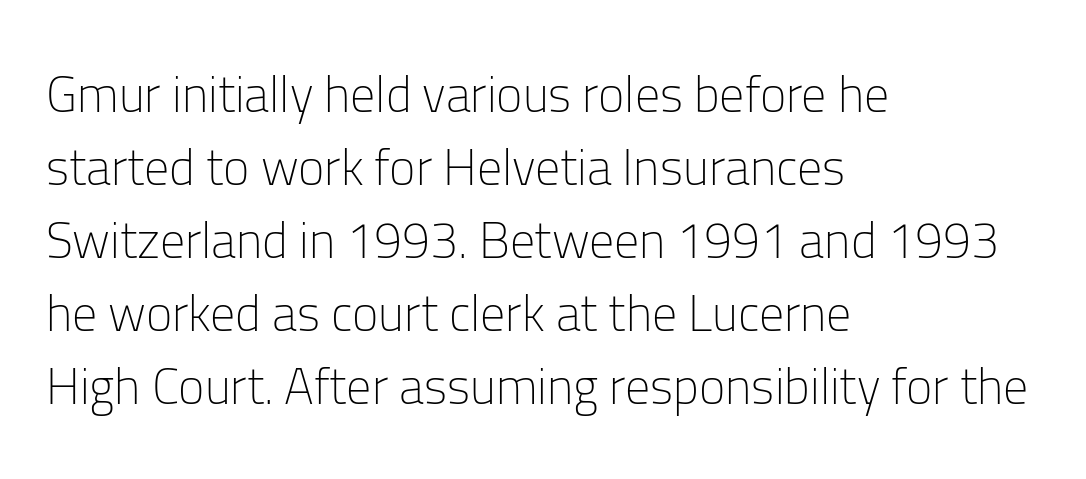
The image shows 50 px light sans-serif type, upright; set left-aligned, normal line spacing (1.46x), normal letter spacing, not underlined; low stroke contrast and a medium x-height.
